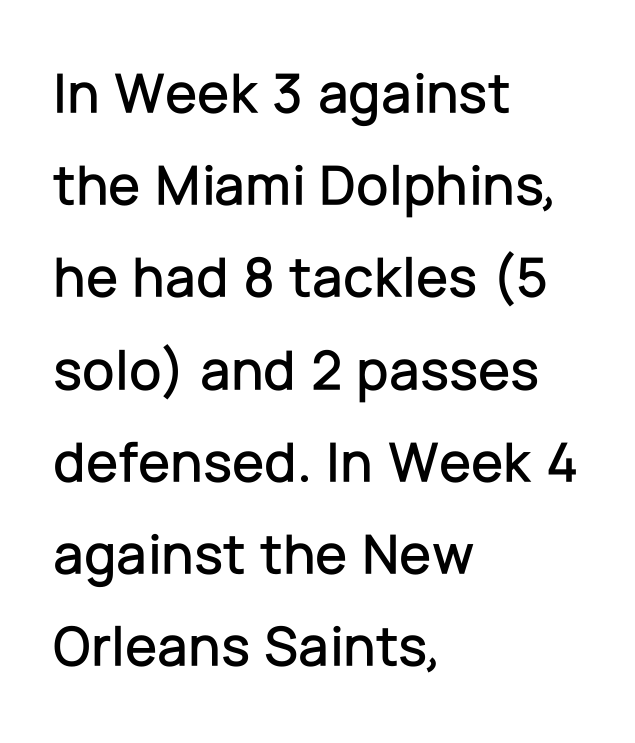
The image shows 58 px sans-serif type, upright; set left-aligned, normal line spacing (1.59x), normal letter spacing, not underlined; low stroke contrast and a medium x-height.
